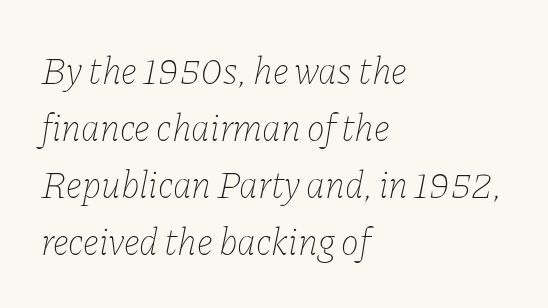
Q: Is the text bold? A: No.
Q: Is the text italic (slanted)? A: Yes, it leans right by about 11 degrees.
Q: Is the text underlined? A: No.
Q: How is the paragraph aligned? A: Left-aligned.
Q: Is the spacing between letters normal or unusually wide? A: Normal.
Q: Is the spacing between lines tight, normal or loose? A: Normal.
Q: Width (condensed, normal, or wide)? A: Normal.
Q: Stroke contrast? A: Low.
Q: x-height? A: Medium.
Q: Monospaced? A: No.
